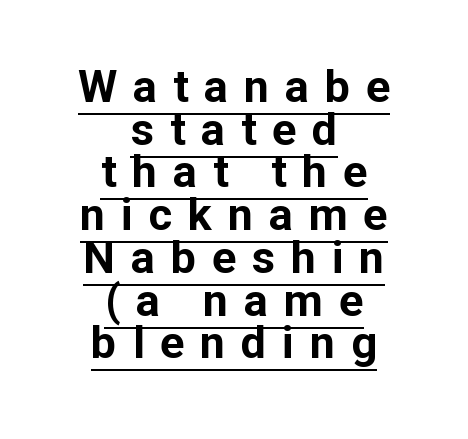
{"serif": "no", "italic": "no", "bold": "yes", "weight": "bold", "width": "normal", "stroke_contrast": "low", "x_height": "medium", "monospaced": "no", "underline": "yes", "align": "center", "line_spacing": "tight", "line_spacing_ratio": 0.95, "letter_spacing": "wide", "letter_spacing_em": 0.35, "glyph_px": 45}
